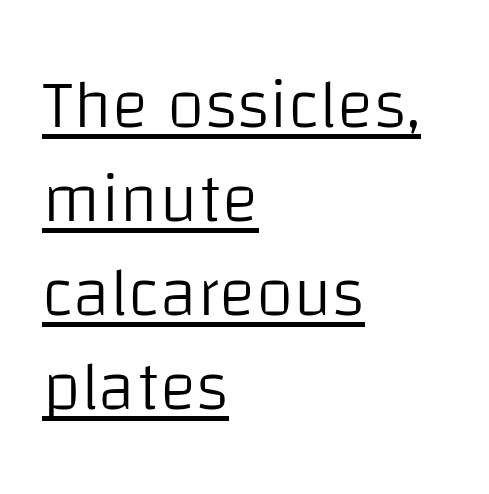
Spacing verdict: proportional, widths tailored to each character. Successive baselines arrive at the customary interval. If you drew a line through each stem, it would be perfectly vertical. Each stroke keeps to a modest, everyday thickness or less. Visually the block forms a straight wall on the left and a jagged coastline on the right.
